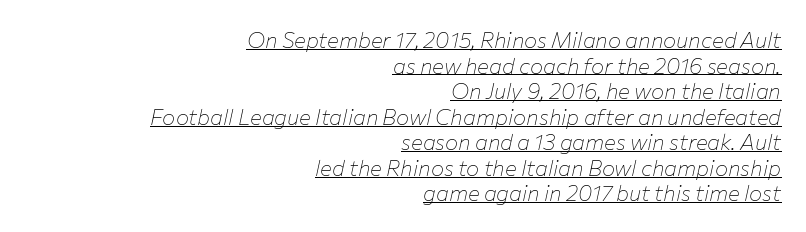
Typeset ragged left — the right edge is the straight one. A typesetter would call this zero additional tracking. A typesetter would mark this as italic. The words here are underlined. Each stroke keeps to a modest, everyday thickness or less.
